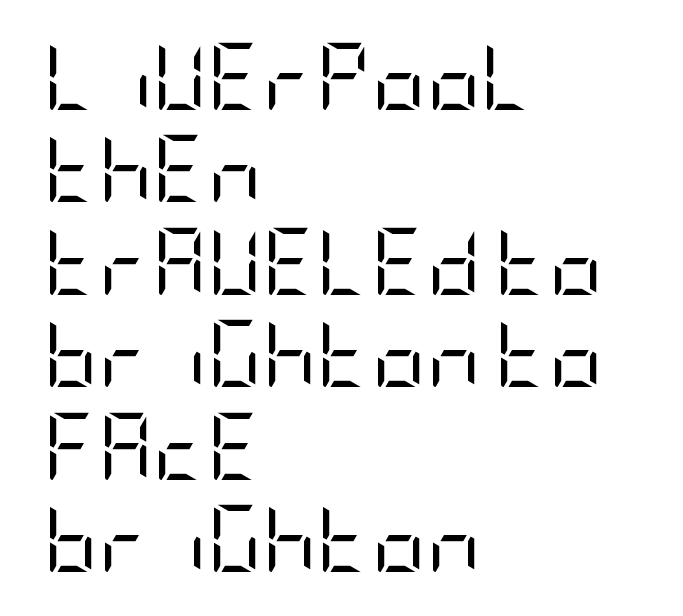
Notice how the passage keeps a crisp vertical edge on the left only. Compared with typical body copy, the letter spacing here is the same. Has an underline been added? It has not. These glyphs show unthickened strokes, regular width or finer. The letters stand upright; this is a roman face.
